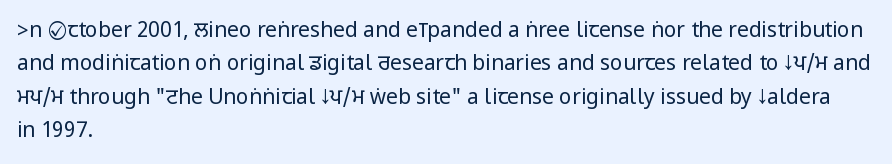
{"italic": "no", "bold": "no", "underline": "no", "align": "left", "line_spacing": "normal", "line_spacing_ratio": 1.59, "letter_spacing": "normal", "letter_spacing_em": 0.0, "glyph_px": 21}
